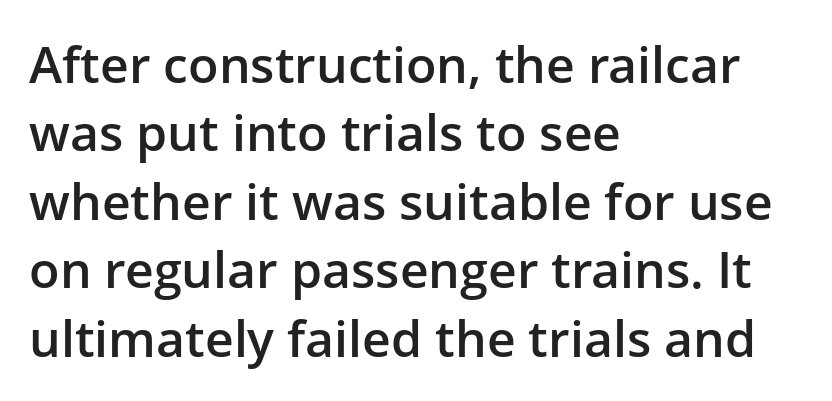
Q: Is the text bold? A: Semi-bold.
Q: Is the text italic (slanted)? A: No, it is upright.
Q: Is the typeface a serif or a sans-serif typeface? A: Sans-serif.
Q: Is the text underlined? A: No.
Q: How is the paragraph aligned? A: Left-aligned.
Q: Is the spacing between letters normal or unusually wide? A: Normal.
Q: Is the spacing between lines tight, normal or loose? A: Normal.
Q: Width (condensed, normal, or wide)? A: Normal.
Q: Stroke contrast? A: Low.
Q: x-height? A: Medium.
Q: Monospaced? A: No.
